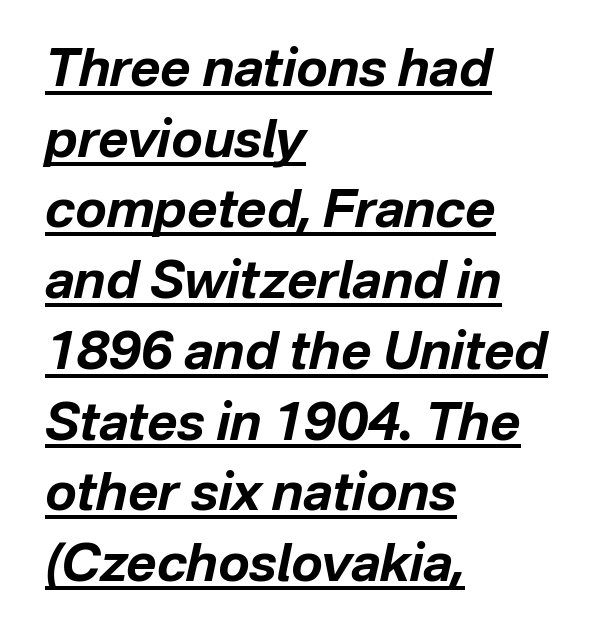
Q: Is the text bold? A: Yes.
Q: Is the text italic (slanted)? A: Yes, it leans right by about 12 degrees.
Q: Is the text underlined? A: Yes.
Q: How is the paragraph aligned? A: Left-aligned.
Q: Is the spacing between letters normal or unusually wide? A: Normal.
Q: Is the spacing between lines tight, normal or loose? A: Normal.
Q: Width (condensed, normal, or wide)? A: Normal.
Q: Stroke contrast? A: Low.
Q: x-height? A: Medium.
Q: Monospaced? A: No.
